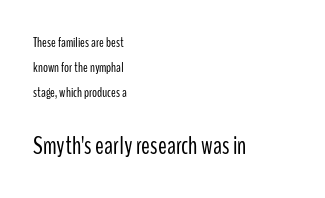
Between these two stacked blocks, the lower one wins on size. Descenders hang freely into open space. Each line starts at the same left margin while the right side varies. The font's upright variant was chosen for this text. Tracking value appears to be zero — textbook default spacing.
